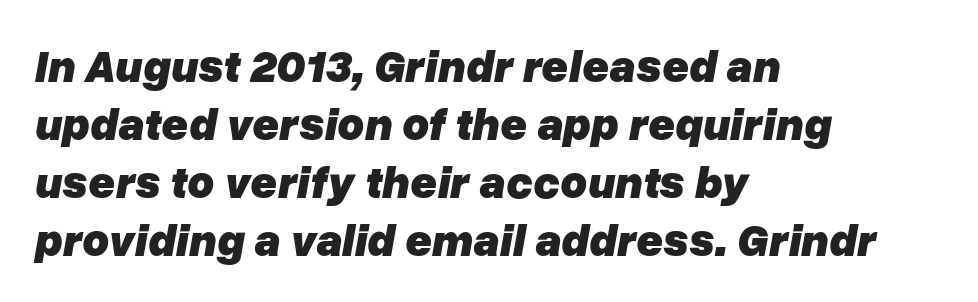
{"italic": "yes", "lean": "right", "slant_degrees": 10, "bold": "yes", "weight": "heavy", "width": "normal", "stroke_contrast": "low", "x_height": "medium", "monospaced": "no", "underline": "no", "align": "left", "line_spacing": "normal", "line_spacing_ratio": 1.26, "letter_spacing": "normal", "letter_spacing_em": 0.0, "glyph_px": 46}
